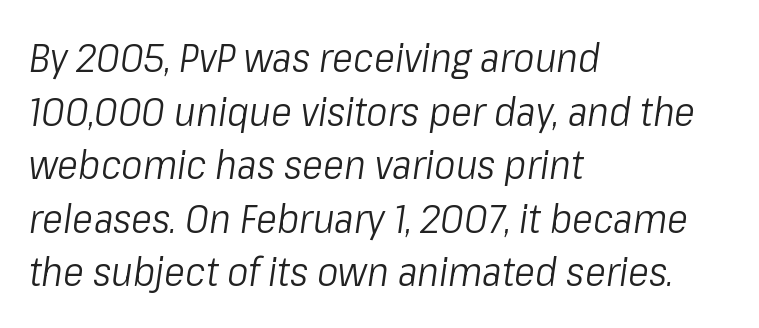
Q: Is the text bold? A: No.
Q: Is the text italic (slanted)? A: Yes, it leans right by about 8 degrees.
Q: Is the text underlined? A: No.
Q: How is the paragraph aligned? A: Left-aligned.
Q: Is the spacing between letters normal or unusually wide? A: Normal.
Q: Is the spacing between lines tight, normal or loose? A: Normal.
Q: Width (condensed, normal, or wide)? A: Condensed.
Q: Stroke contrast? A: Low.
Q: x-height? A: Medium.
Q: Monospaced? A: No.
